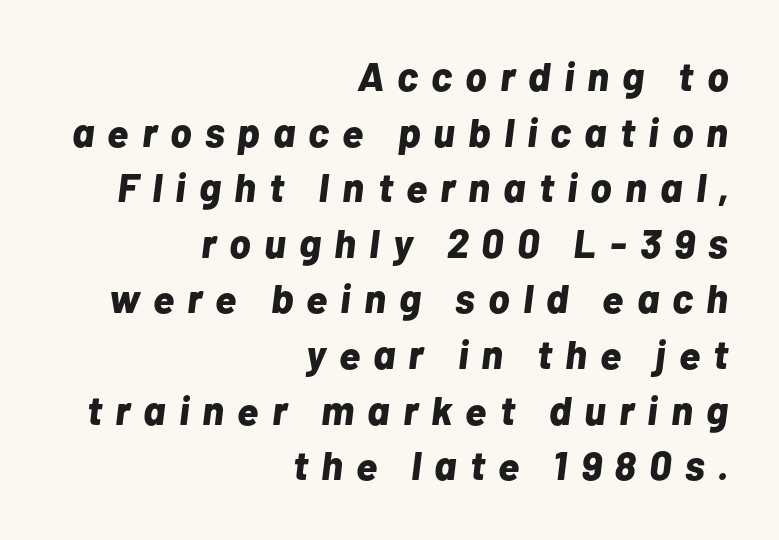
{"italic": "yes", "lean": "right", "slant_degrees": 7, "bold": "yes", "weight": "bold", "width": "normal", "stroke_contrast": "low", "x_height": "medium", "monospaced": "no", "underline": "no", "align": "right", "line_spacing": "normal", "line_spacing_ratio": 1.39, "letter_spacing": "wide", "letter_spacing_em": 0.33, "glyph_px": 40}
